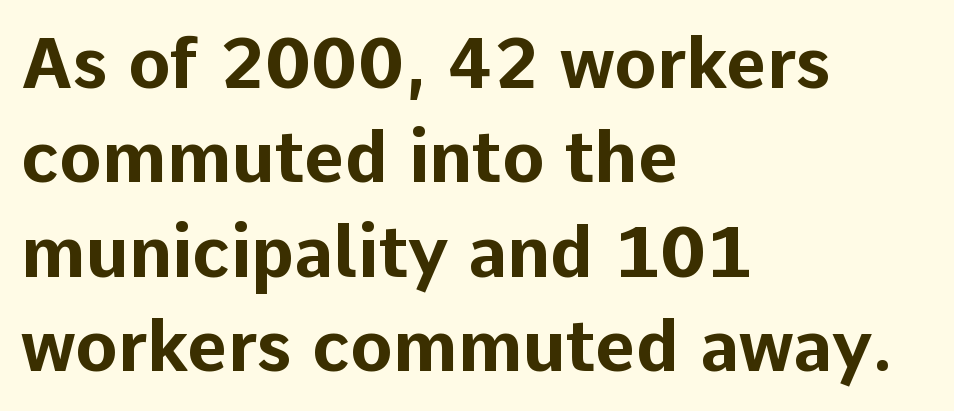
The image shows 70 px bold sans-serif type, upright; set left-aligned, normal line spacing (1.35x), normal letter spacing, not underlined; low stroke contrast and a medium x-height.
